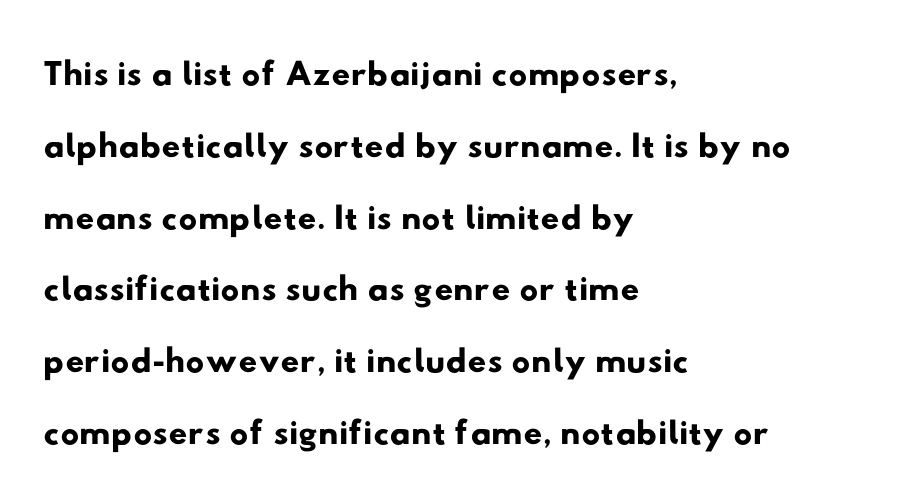
The image shows 52 px wide sans-serif type; set left-aligned, normal line spacing (1.38x), normal letter spacing, not underlined; low stroke contrast and a small x-height.
